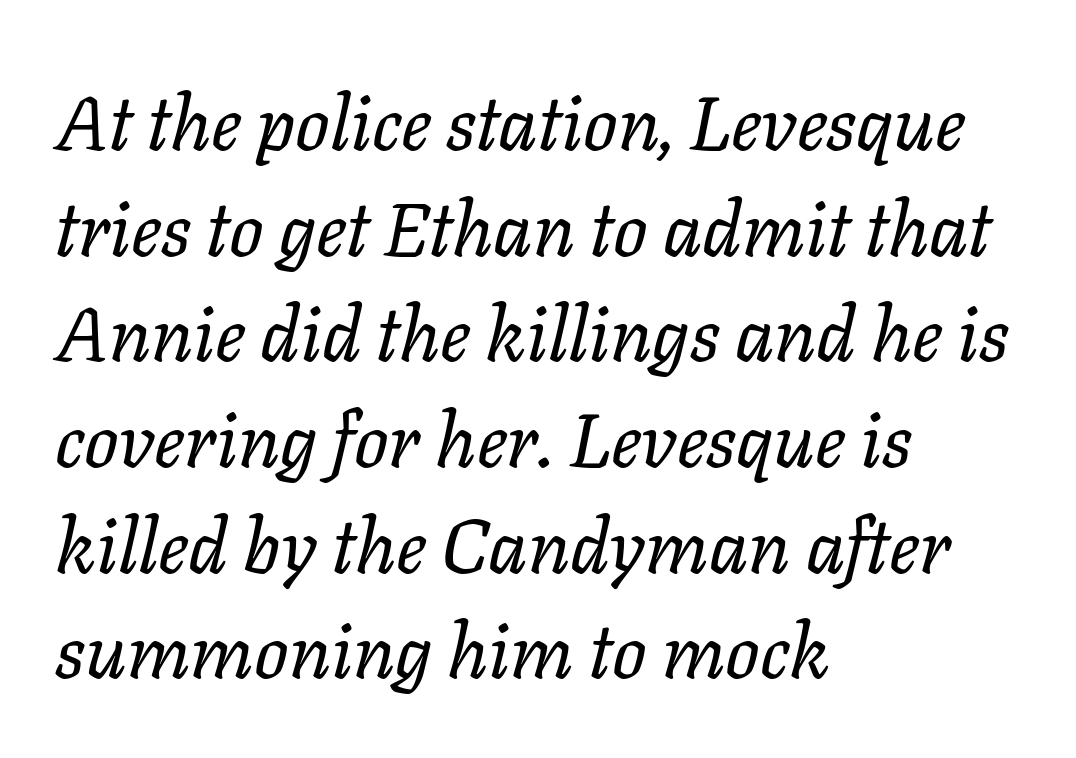
The image shows 76 px regular-weight type, italic (leaning right); set left-aligned, normal line spacing (1.39x), normal letter spacing, not underlined; low stroke contrast and a medium x-height.
